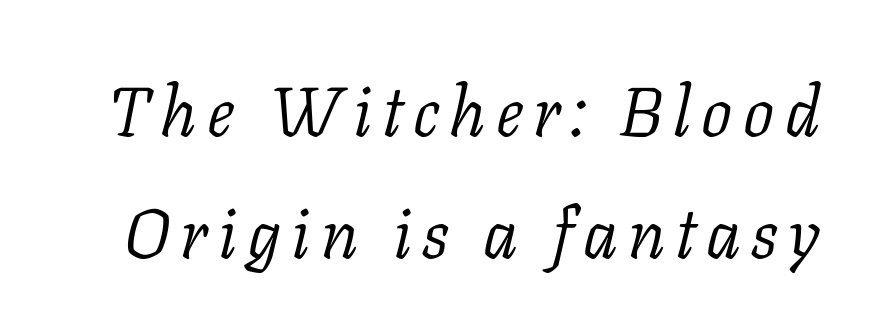
Font category for this specimen: serif. Is the type heavy? It reads as light-to-regular instead. Observe the lean: these are italic letterforms. Note the varied advance widths — an 'i' is clearly narrower than an 'm'. Unmarked baselines from the first word to the last.
